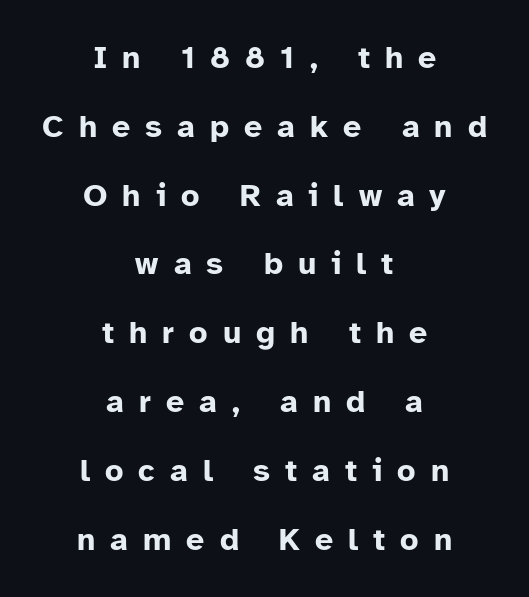
{"serif": "no", "italic": "no", "bold": "yes", "weight": "bold", "width": "normal", "stroke_contrast": "low", "x_height": "medium", "monospaced": "no", "underline": "no", "align": "center", "line_spacing": "loose", "line_spacing_ratio": 2.15, "letter_spacing": "wide", "letter_spacing_em": 0.47, "glyph_px": 32}
